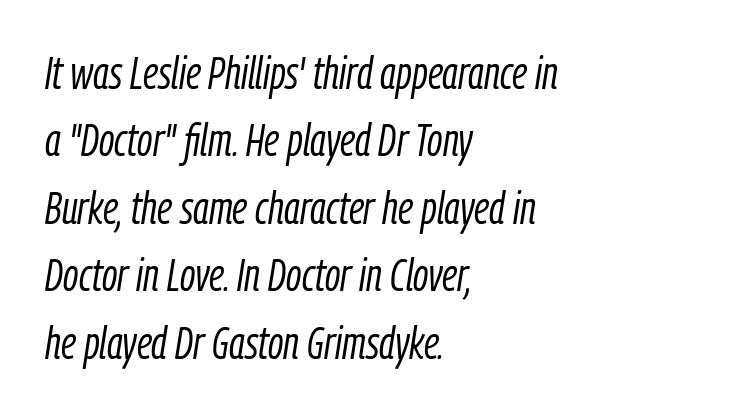
The image shows 45 px light, condensed type, italic (leaning right); set left-aligned, normal line spacing (1.5x), normal letter spacing, not underlined; low stroke contrast and a medium x-height.
